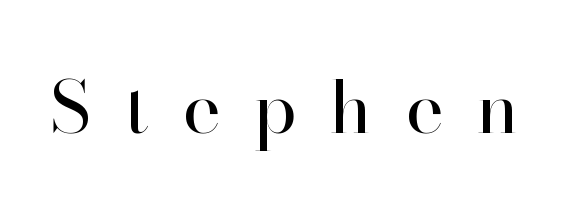
The image shows 73 px regular-weight serif type, upright; set unusually wide letter spacing (+0.45 em), not underlined; high stroke contrast and a small x-height.
